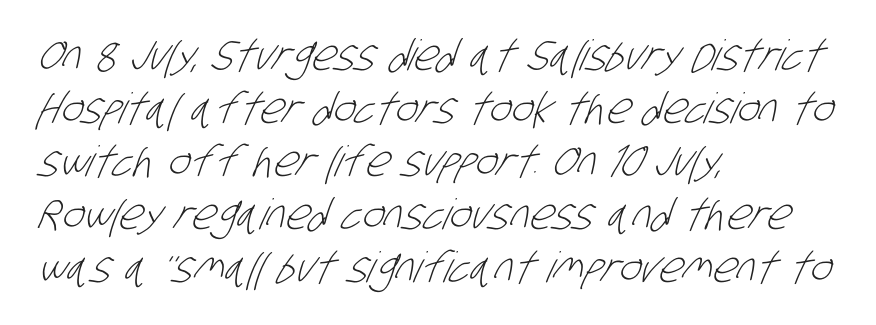
One-word summary of the alignment: left. Does the type have serifs? No, each stem ends abruptly. Unbolded letterforms with no extra heft. The rendering keeps characters at their native spacing. Check the space under the baseline: it is left empty.
